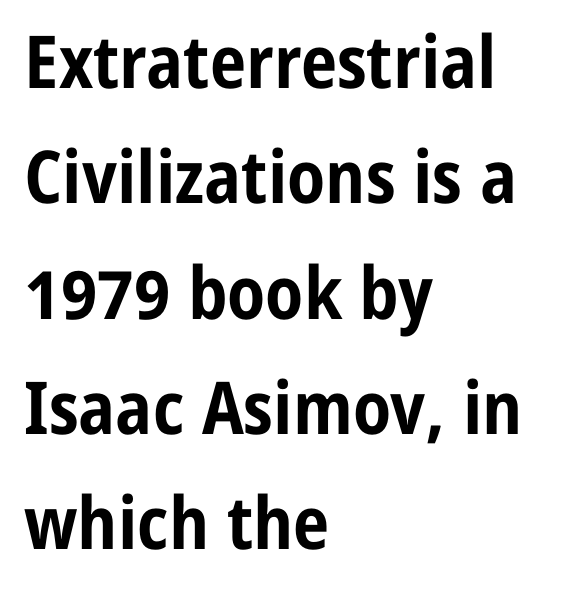
The typesetting leans heavy: a genuine bold. Layout note: lines flush left. No word sits above an underline. Observe the absence of serifs on each vertical stroke in this sample. The lettering holds an erect, upright posture throughout.
